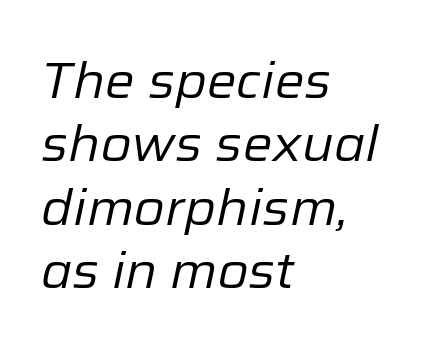
{"italic": "yes", "lean": "right", "slant_degrees": 12, "bold": "no", "weight": "regular", "width": "normal", "stroke_contrast": "low", "x_height": "medium", "monospaced": "no", "underline": "no", "align": "left", "line_spacing": "normal", "line_spacing_ratio": 1.27, "letter_spacing": "normal", "letter_spacing_em": 0.0, "glyph_px": 50}
